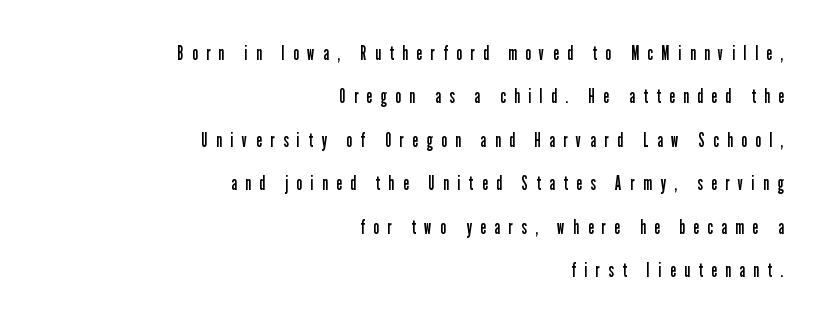
Q: Is the text bold? A: No.
Q: Is the text italic (slanted)? A: No, it is upright.
Q: Is the text underlined? A: No.
Q: How is the paragraph aligned? A: Right-aligned.
Q: Is the spacing between letters normal or unusually wide? A: Unusually wide.
Q: Is the spacing between lines tight, normal or loose? A: Loose.
